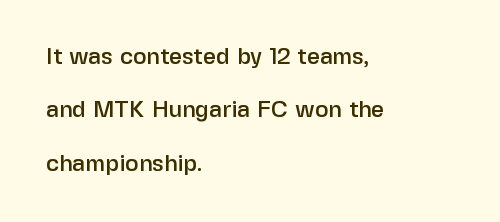
{"italic": "no", "underline": "no", "align": "left", "line_spacing": "loose", "line_spacing_ratio": 2.32, "letter_spacing": "normal", "letter_spacing_em": 0.0, "glyph_px": 23}
